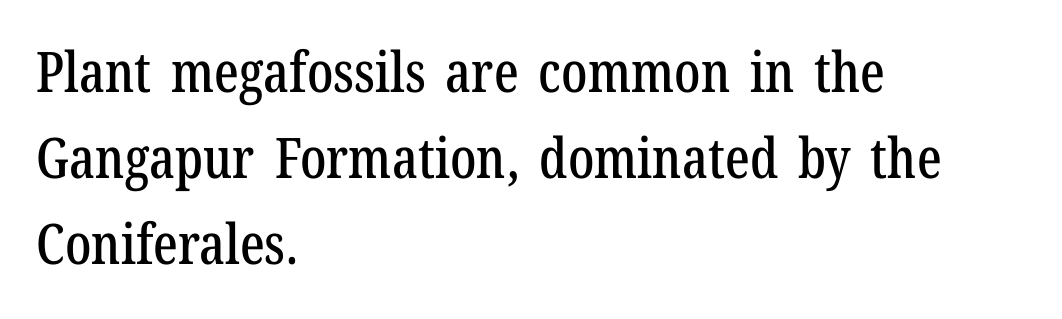
{"serif": "yes", "italic": "no", "width": "condensed", "stroke_contrast": "low", "x_height": "medium", "monospaced": "no", "underline": "no", "align": "left", "line_spacing": "normal", "line_spacing_ratio": 1.54, "letter_spacing": "normal", "letter_spacing_em": 0.0, "glyph_px": 56}
